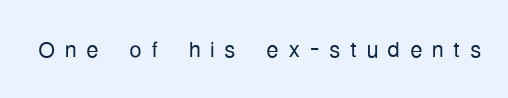
The image shows 31 px light, condensed sans-serif type, upright; set unusually wide letter spacing (+0.31 em), not underlined; low stroke contrast and a medium x-height.
